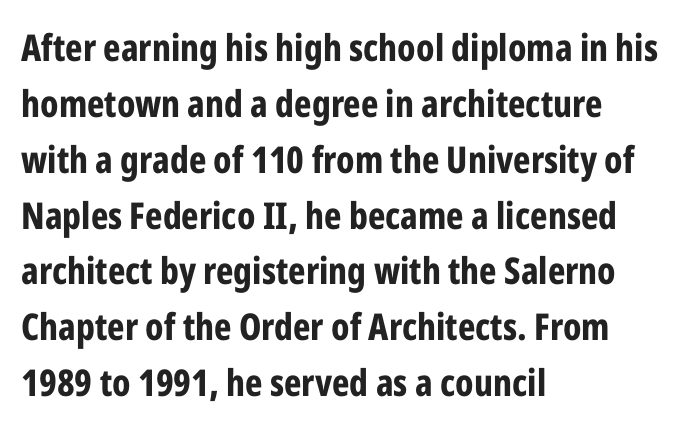
{"serif": "no", "italic": "no", "bold": "yes", "weight": "bold", "width": "condensed", "stroke_contrast": "low", "x_height": "medium", "monospaced": "no", "underline": "no", "align": "left", "line_spacing": "normal", "line_spacing_ratio": 1.51, "letter_spacing": "normal", "letter_spacing_em": 0.0, "glyph_px": 37}
